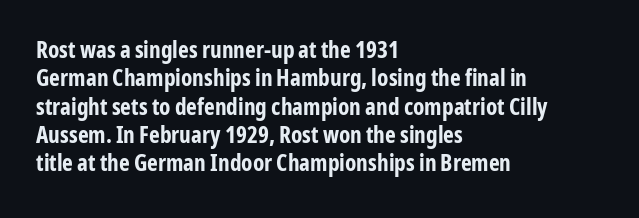
Plain, unruled lines of type. Heft: maximum for text — a bold. The tracking reads as untouched default to a designer's eye. Nope, not italic — everything's standing straight.
